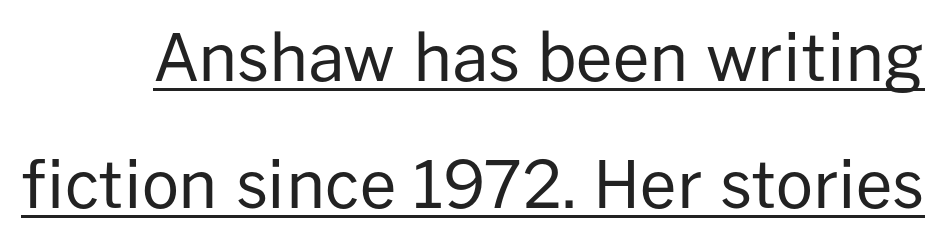
Students, note that the glyphs here touch the page at normal intervals. The typeface has the unassuming heft of standard copy or less. What's the leading like? Stretched, with rows far apart. Emphasis is given by a line drawn under the lettering. Grotesque or geometric, the face here clearly has no serifs. The letters stand upright; this is a roman face.
